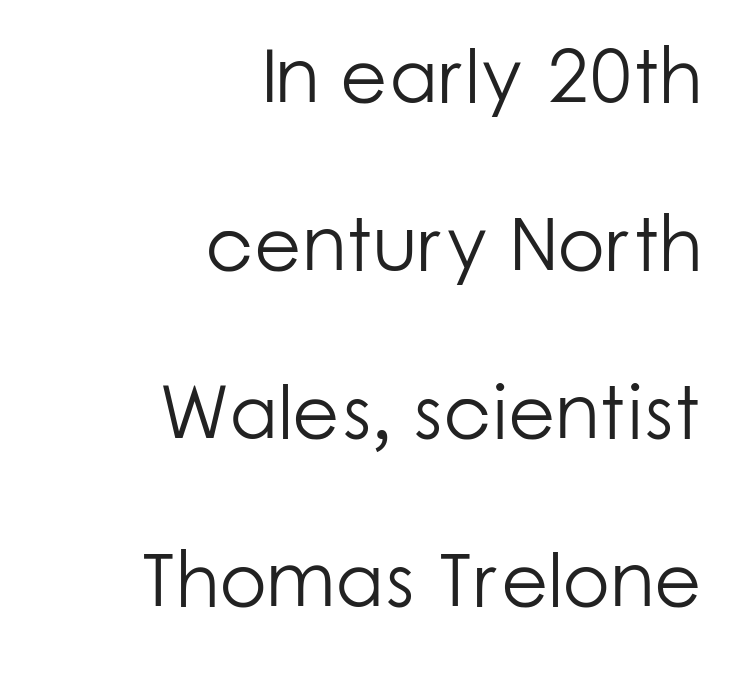
Baseline-to-baseline distance is far greater than the letter height. Caption: face not bold, strokes unweighted. The type sits square on the baseline with zero lean. Serif or sans? Sans — the stroke terminals are bare. The strip under each line holds only bare page. The horizontal fit of the characters is conventional and even.
